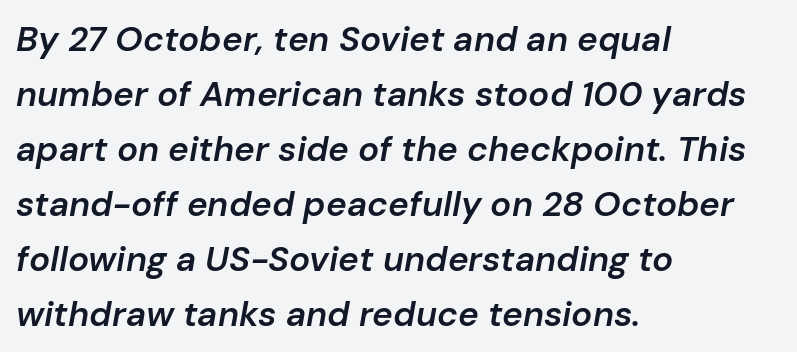
The image shows 35 px semibold type, italic (leaning right); set left-aligned, normal line spacing (1.57x), normal letter spacing, not underlined; low stroke contrast and a medium x-height.
